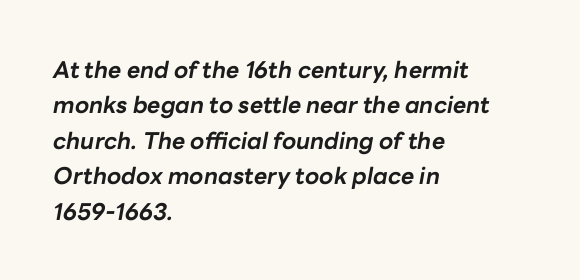
The image shows 23 px bold type, italic (leaning right); set left-aligned, normal line spacing (1.54x), normal letter spacing, not underlined.
